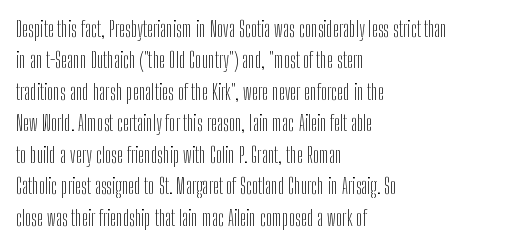
Each row of text sits above clean, open space. Italic? Not at all — the glyphs are vertical. Typeset ragged right — the left edge is the straight one. Each word holds together tightly as a unit, with standard inter-letter gaps. Interline gaps are of average width in this sample.
